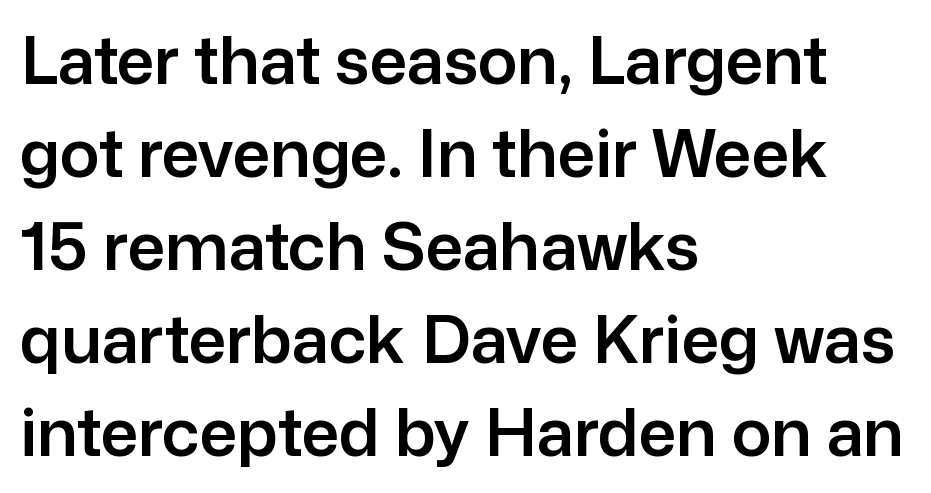
{"serif": "no", "italic": "no", "width": "normal", "stroke_contrast": "low", "x_height": "medium", "monospaced": "no", "underline": "no", "align": "left", "line_spacing": "normal", "line_spacing_ratio": 1.41, "letter_spacing": "normal", "letter_spacing_em": 0.0, "glyph_px": 66}
